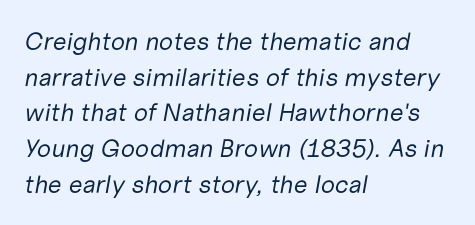
The image shows 25 px text type, italic (leaning right); set left-aligned, normal line spacing (1.43x), normal letter spacing, not underlined.
